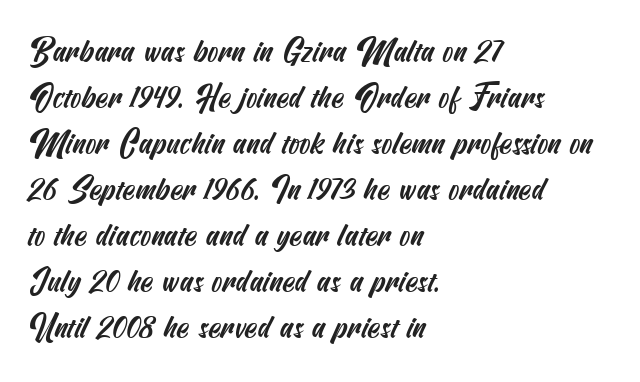
Nope, no serifs anywhere on these letters. Compared with a centered layout, this one pins lines to the left instead. These lines keep a tight, regular rhythm from letter to letter. Letters rest on an invisible, unmarked baseline. Compared with typical paragraphs, the rows here are spaced about the same.
